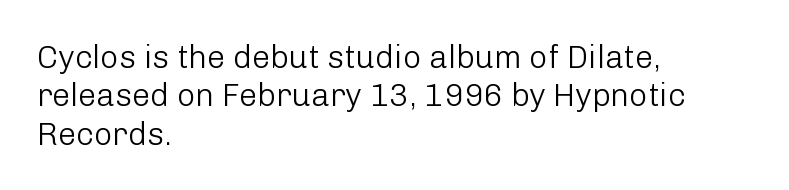
Q: Is the text bold? A: No.
Q: Is the text italic (slanted)? A: No, it is upright.
Q: Is the typeface a serif or a sans-serif typeface? A: Sans-serif.
Q: Is the text underlined? A: No.
Q: How is the paragraph aligned? A: Left-aligned.
Q: Is the spacing between letters normal or unusually wide? A: Normal.
Q: Width (condensed, normal, or wide)? A: Normal.
Q: Stroke contrast? A: Low.
Q: x-height? A: Medium.
Q: Monospaced? A: No.
